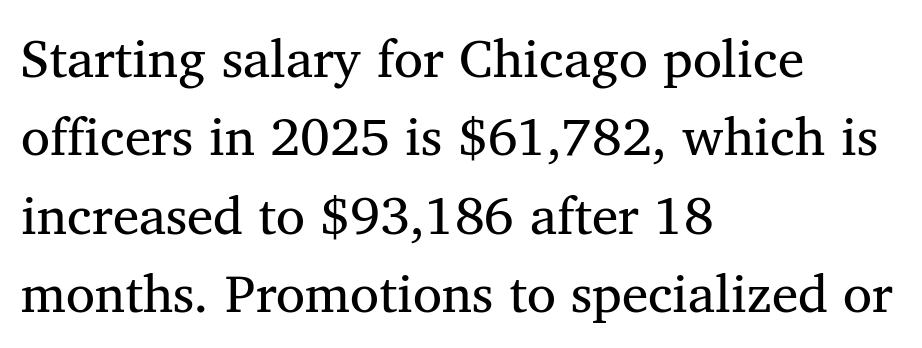
Varying glyph widths throughout — classic text-font behaviour. Default kerning and tracking; the words read as compact shapes. Nothing heavy about these letters — not bold at all. To sum up the face: it has serifs. Typeset ragged right — the left edge is the straight one. Regular leading.
